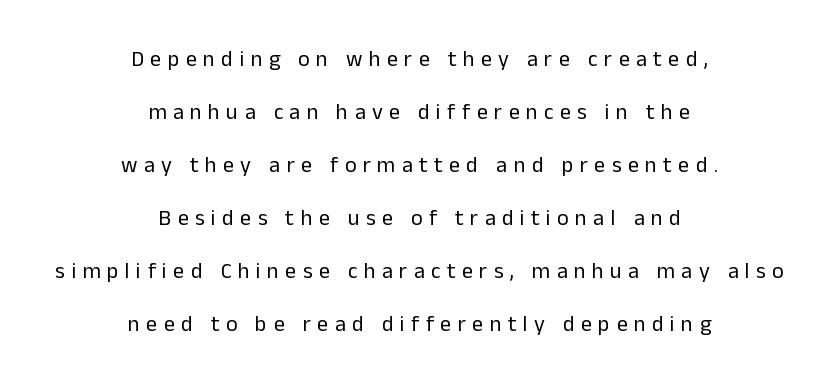
The image shows 22 px text type, upright; set centered, loose line spacing (2.41x), unusually wide letter spacing (+0.29 em), not underlined.
